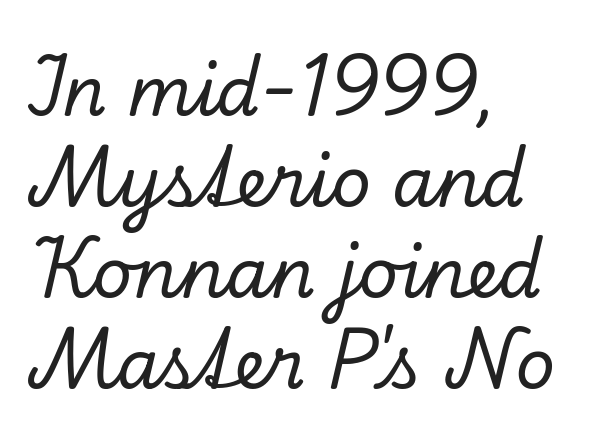
{"serif": "yes", "italic": "yes", "lean": "right", "slant_degrees": 13, "width": "normal", "stroke_contrast": "low", "x_height": "small", "monospaced": "no", "underline": "no", "align": "left", "line_spacing": "normal", "line_spacing_ratio": 1.32, "letter_spacing": "normal", "letter_spacing_em": 0.0, "glyph_px": 69}
